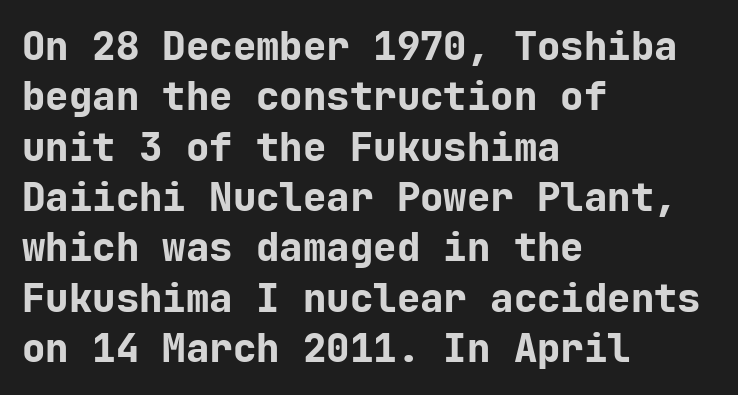
Q: Is the text bold? A: Yes.
Q: Is the text italic (slanted)? A: No, it is upright.
Q: Is the typeface a serif or a sans-serif typeface? A: Sans-serif.
Q: Is the text underlined? A: No.
Q: How is the paragraph aligned? A: Left-aligned.
Q: Is the spacing between letters normal or unusually wide? A: Normal.
Q: Is the spacing between lines tight, normal or loose? A: Normal.
Q: Width (condensed, normal, or wide)? A: Normal.
Q: Stroke contrast? A: Low.
Q: x-height? A: Medium.
Q: Monospaced? A: Yes.
